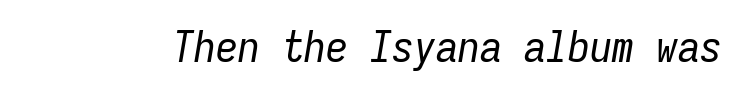
Each letter, wide or thin by design, is forced into the same width here. It's the slanting kind of type. Weight: regular or lighter. Honestly, the letter spacing is just normal — you wouldn't notice it. Descenders are the only things crossing below the line.
